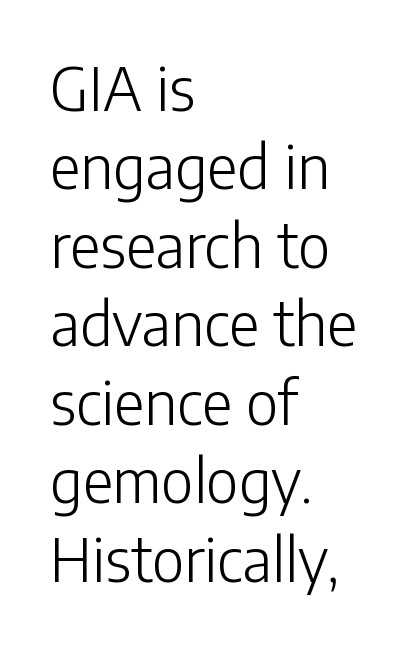
The image shows 59 px light sans-serif type, upright; set left-aligned, normal line spacing (1.33x), normal letter spacing, not underlined; low stroke contrast and a medium x-height.
